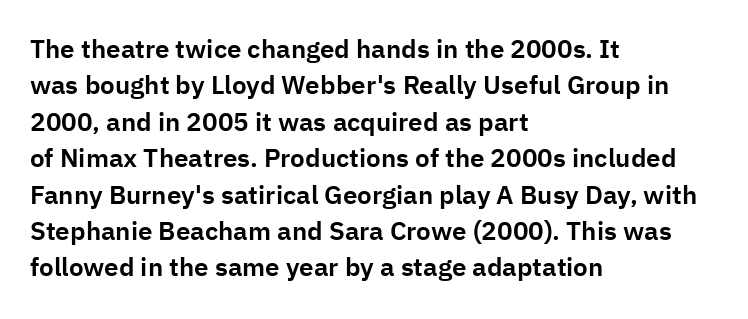
The image shows 26 px text type, upright; set left-aligned, normal line spacing (1.4x), normal letter spacing, not underlined.
